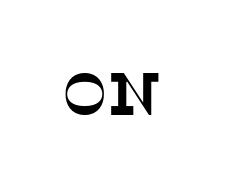
Q: Is the typeface a serif or a sans-serif typeface? A: Serif.
Q: Is the text underlined? A: No.
Q: Is the spacing between letters normal or unusually wide? A: Normal.
Q: Width (condensed, normal, or wide)? A: Normal.
Q: Stroke contrast? A: Low.
Q: x-height? A: Large.
Q: Monospaced? A: No.
